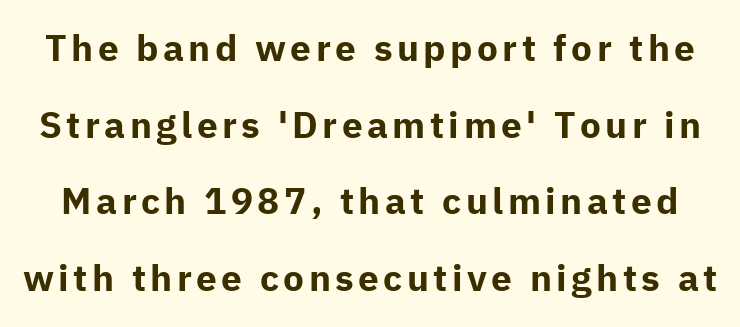
The face used here is proportionally spaced, like ordinary book or web type. Serifs: no, the terminals of the letterforms are clean. Heavy, bold letterforms. Vertical strokes here are truly vertical. How would I describe the line gaps? Wide and relaxed.
